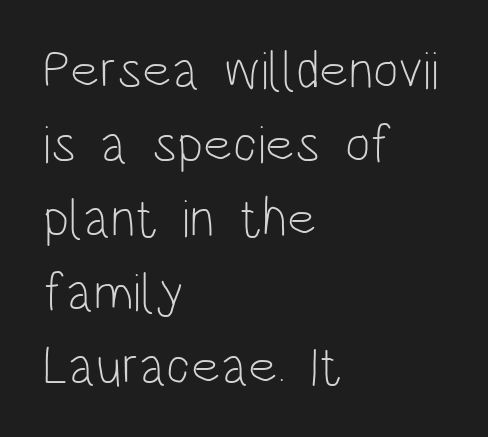
Q: Is the text bold? A: No.
Q: Is the text italic (slanted)? A: No, it is upright.
Q: Is the typeface a serif or a sans-serif typeface? A: Sans-serif.
Q: Is the text underlined? A: No.
Q: How is the paragraph aligned? A: Left-aligned.
Q: Is the spacing between letters normal or unusually wide? A: Normal.
Q: Is the spacing between lines tight, normal or loose? A: Normal.
Q: Width (condensed, normal, or wide)? A: Condensed.
Q: Stroke contrast? A: Low.
Q: x-height? A: Large.
Q: Monospaced? A: No.
